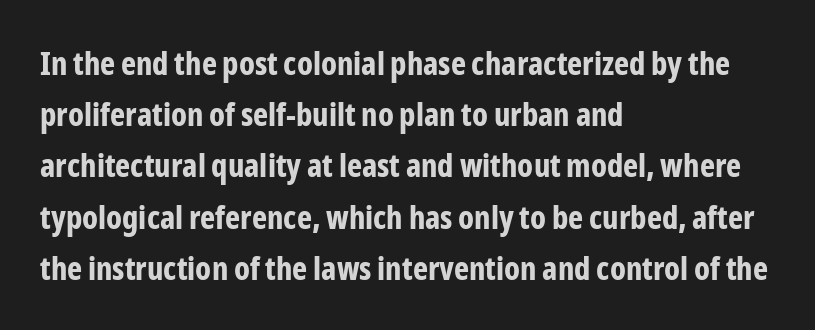
The face used here is a sans, in the tradition of grotesques and geometrics. Line starts are locked; line ends wander. The tracking reads as untouched default to a designer's eye. Plenty of ink on the page — the face is bold. You could not count columns in this text — the font is proportionally spaced.
